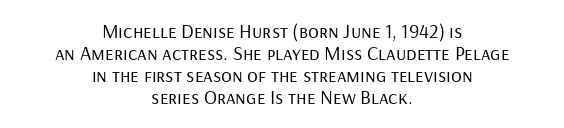
Q: Is the text bold? A: No.
Q: Is the text italic (slanted)? A: No, it is upright.
Q: Is the text underlined? A: No.
Q: How is the paragraph aligned? A: Centered.
Q: Is the spacing between letters normal or unusually wide? A: Normal.
Q: Is the spacing between lines tight, normal or loose? A: Tight.
